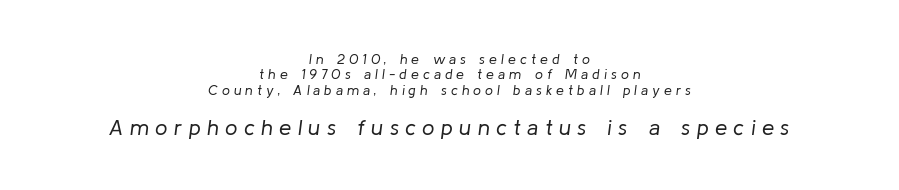
The image shows 22 px text type, italic (leaning right); set centered, tight line spacing (1.1x), unusually wide letter spacing (+0.29 em), not underlined; the second (bottom) block is 1.57x larger.
